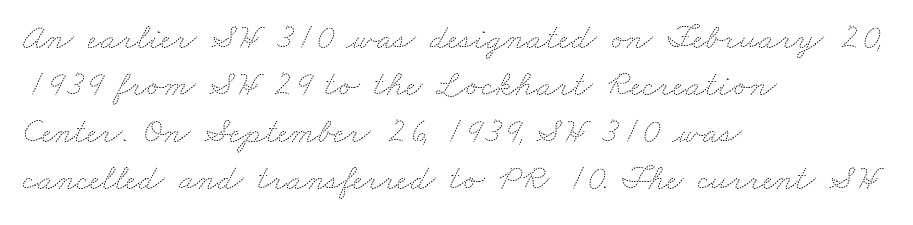
{"bold": "no", "weight": "thin", "width": "wide", "stroke_contrast": "medium", "x_height": "small", "monospaced": "no", "underline": "no", "align": "left", "line_spacing": "normal", "line_spacing_ratio": 1.31, "letter_spacing": "normal", "letter_spacing_em": 0.0, "glyph_px": 36}
